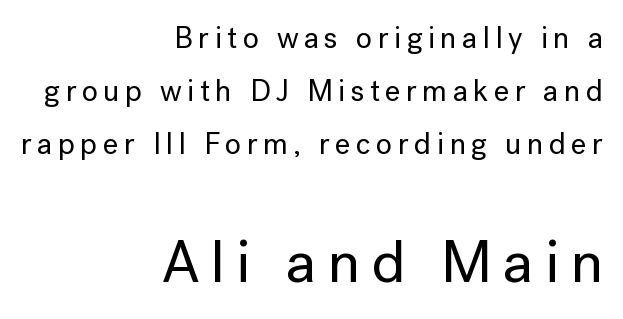
{"serif": "no", "italic": "no", "width": "normal", "stroke_contrast": "low", "x_height": "medium", "monospaced": "no", "underline": "no", "align": "right", "line_spacing_ratio": 1.76, "larger_block": "second", "size_ratio": 2.0, "glyph_px": 60}
